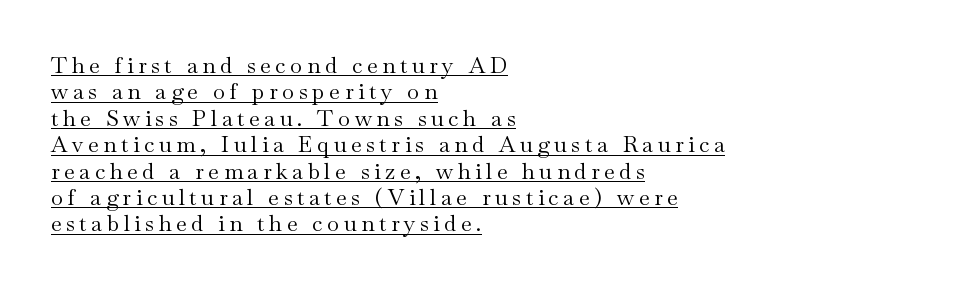
{"italic": "no", "bold": "no", "underline": "yes", "align": "left", "line_spacing_ratio": 1.2, "letter_spacing": "wide", "letter_spacing_em": 0.21, "glyph_px": 22}
